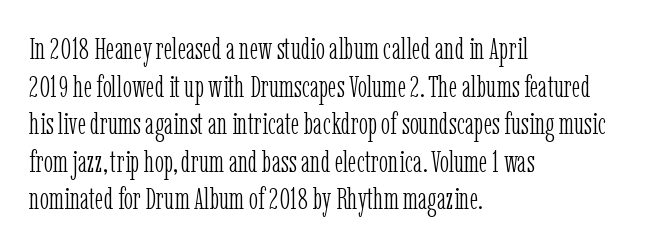
The image shows 31 px light, condensed serif type, upright; set left-aligned, line spacing 1.21x, normal letter spacing, not underlined; low stroke contrast and a medium x-height.
